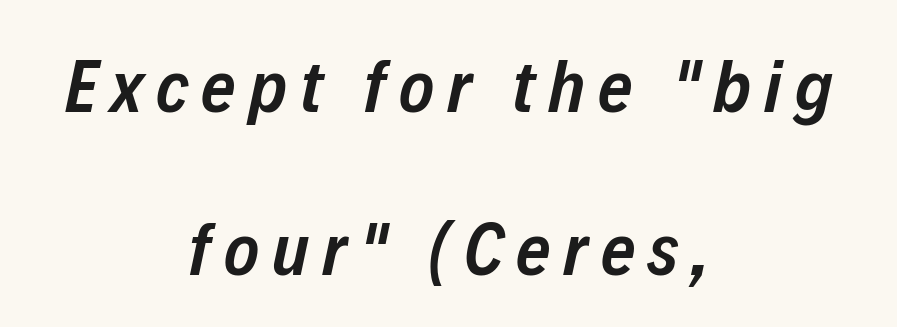
No word sits above an underline. These lines are rendered in a variable-pitch font. Every row of glyphs is offset so its center matches the block's center. The whole block is typeset with a tilt.
